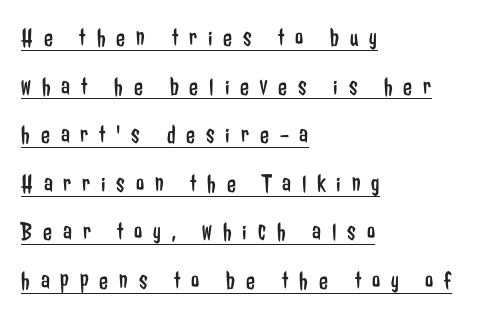
The image shows 26 px text type, upright; set left-aligned, line spacing 1.87x, unusually wide letter spacing (+0.42 em), underlined.
